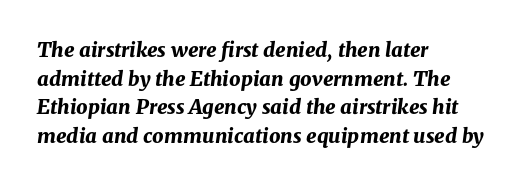
{"italic": "yes", "lean": "right", "slant_degrees": 8, "bold": "yes", "underline": "no", "align": "left", "line_spacing": "normal", "line_spacing_ratio": 1.43, "letter_spacing": "normal", "letter_spacing_em": 0.0, "glyph_px": 20}
